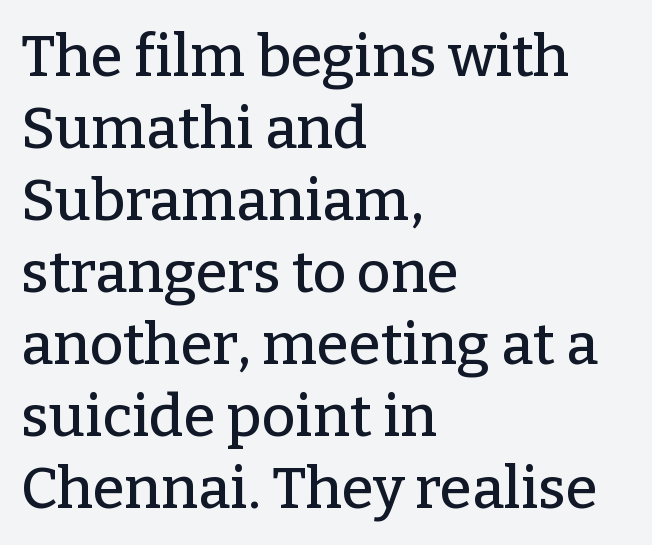
The image shows 58 px serif type, upright; set left-aligned, line spacing 1.24x, normal letter spacing, not underlined; low stroke contrast and a medium x-height.
